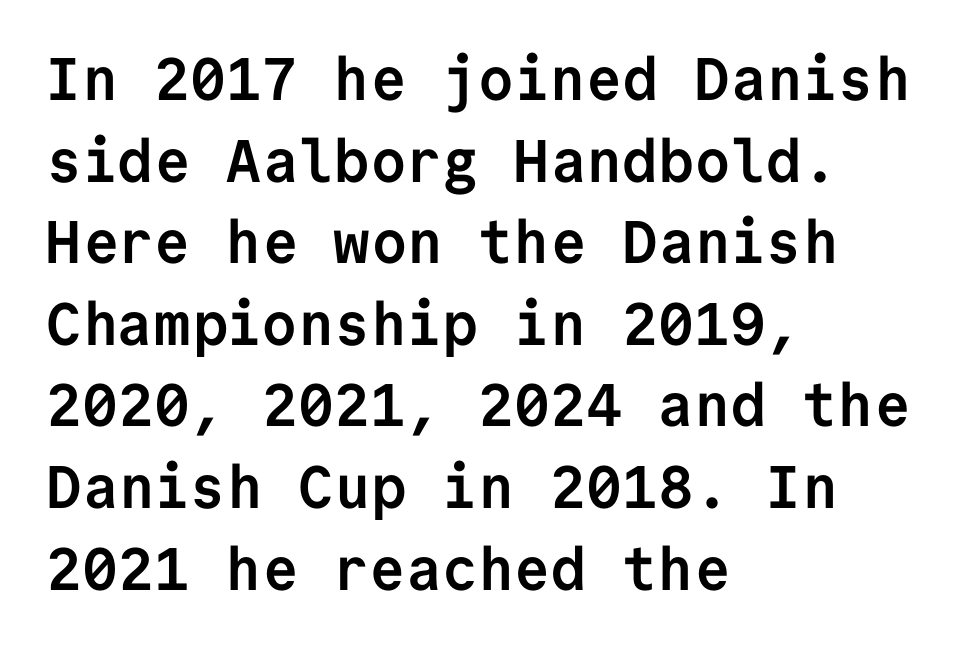
The image shows 60 px semibold sans-serif type, upright, monospaced; set left-aligned, normal line spacing (1.36x), normal letter spacing, not underlined; low stroke contrast and a medium x-height.
